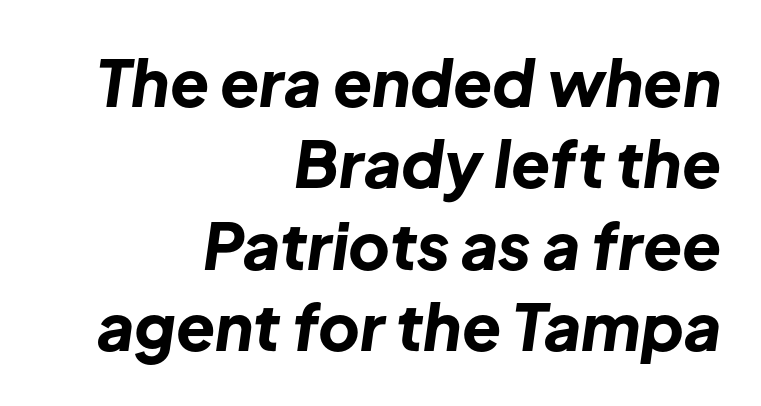
Is the letter spacing exaggerated? No — it looks like the ordinary default. The setting favours the right margin, as signatures and pull-quotes sometimes do. Notice how thick the strokes are: this is what a full bold looks like. Words float on clear page, feet unadorned. The rendering applies a slant to the glyphs.
